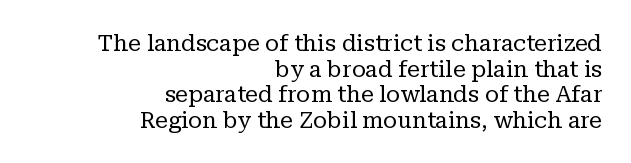
{"italic": "no", "bold": "no", "underline": "no", "align": "right", "line_spacing": "tight", "line_spacing_ratio": 1.11, "letter_spacing": "normal", "letter_spacing_em": 0.0, "glyph_px": 23}
